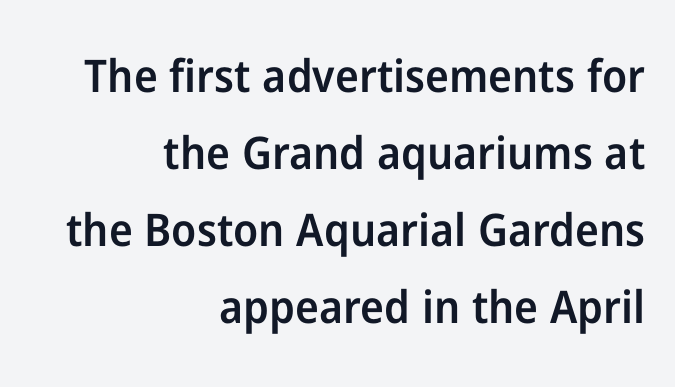
The image shows 45 px semibold sans-serif type, upright; set right-aligned, line spacing 1.71x, normal letter spacing, not underlined; low stroke contrast and a medium x-height.
